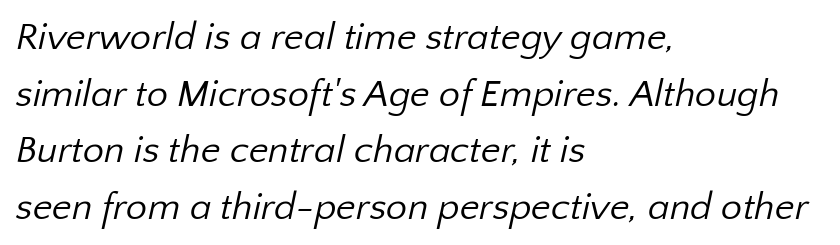
The image shows 38 px regular-weight sans-serif type; set left-aligned, normal line spacing (1.49x), normal letter spacing, not underlined; low stroke contrast and a medium x-height.
